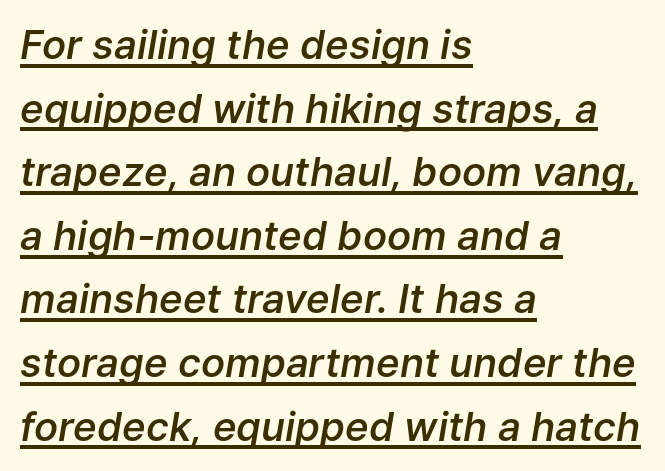
Think of a printed novel: that variable character pitch is what you see here. Typeset ragged right — the left edge is the straight one. The gaps between neighbouring characters are ordinary and unremarkable. Looks like someone drew a line under every word here. There's an unmistakable incline to the writing here. Vertical spacing — default.
